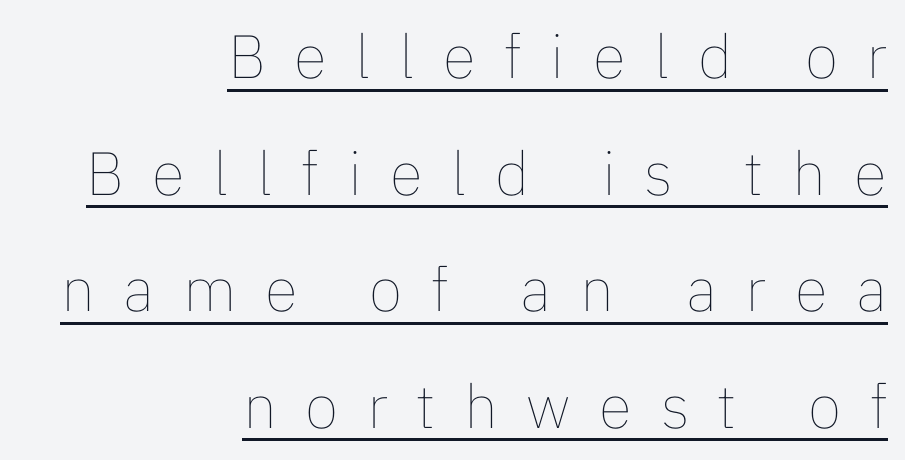
Reading down the block, your eye finds every line finishing at a fixed right position. This is roman type, the default non-slanted kind. These lines stand farther apart than default settings would place them. What stands out about the letter spacing? Its width — letters are far apart.
